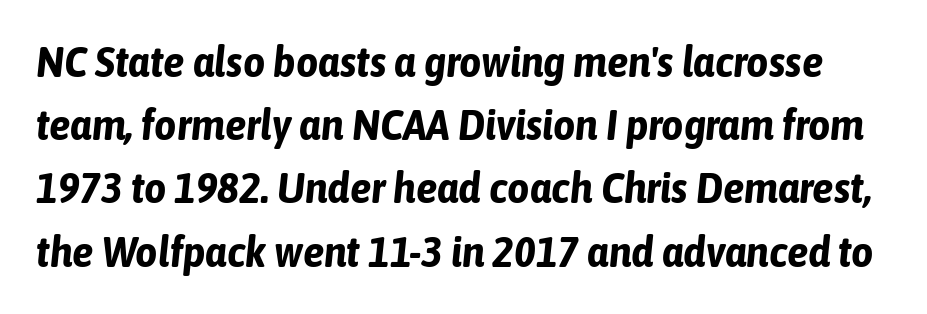
A full-strength bold gives these letters their thick strokes. A typesetter would call this proportional, since set widths differ per character. A typesetter would call this leading conventional body-copy spacing. The glyphs look as if they've been sheared to an angle. Underline: absent.
